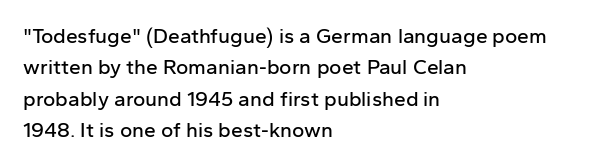
The image shows 21 px text type, upright; set left-aligned, normal line spacing (1.5x), normal letter spacing, not underlined.
